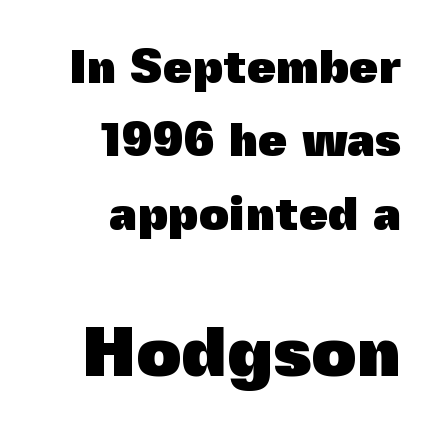
{"serif": "no", "italic": "no", "bold": "yes", "weight": "heavy", "width": "normal", "x_height": "medium", "monospaced": "no", "underline": "no", "align": "right", "line_spacing": "normal", "line_spacing_ratio": 1.56, "letter_spacing": "normal", "letter_spacing_em": 0.0, "larger_block": "second", "size_ratio": 1.49, "glyph_px": 70}
